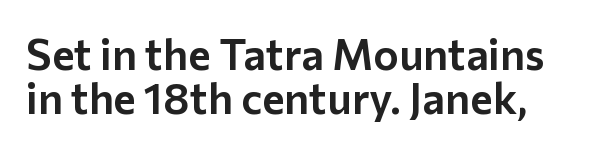
The image shows 43 px sans-serif type, upright; set tight line spacing (1.03x), normal letter spacing, not underlined; low stroke contrast and a medium x-height.
